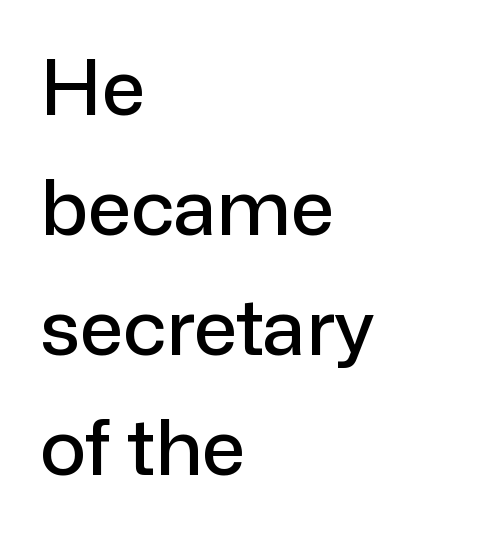
Serifs: no, the terminals of the letterforms are clean. Look at the tracking — it's just the regular setting, nothing added. Horizontally, the lines are justified to the leading edge only. Nope, not italic — everything's standing straight. Check the space under the baseline: it is left empty. If you measured baseline to baseline, you'd find a middling distance.
